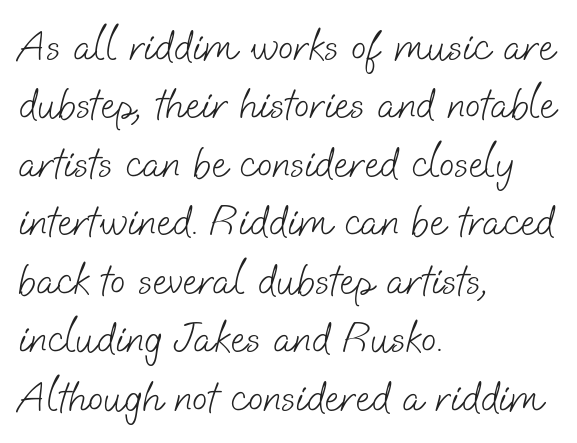
The image shows 45 px light sans-serif type; set left-aligned, normal line spacing (1.3x), normal letter spacing, not underlined; low stroke contrast and a small x-height.
